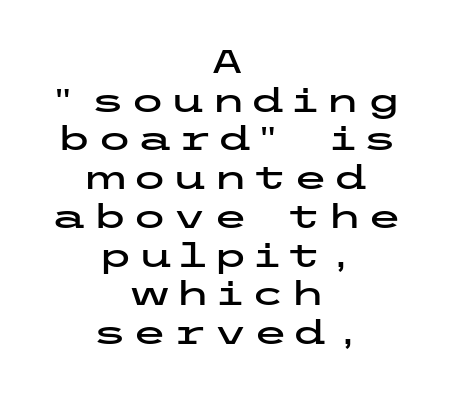
The image shows 32 px wide sans-serif type, upright; set centered, line spacing 1.21x, not underlined; low stroke contrast and a medium x-height.
